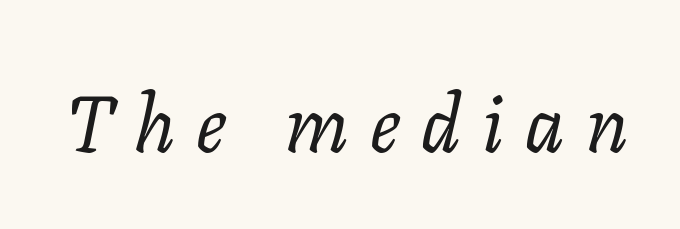
Q: Is the text bold? A: No.
Q: Is the text italic (slanted)? A: Yes, it leans right by about 11 degrees.
Q: Is the typeface a serif or a sans-serif typeface? A: Serif.
Q: Is the text underlined? A: No.
Q: Is the spacing between letters normal or unusually wide? A: Unusually wide.
Q: Width (condensed, normal, or wide)? A: Normal.
Q: Stroke contrast? A: Low.
Q: x-height? A: Medium.
Q: Monospaced? A: No.
